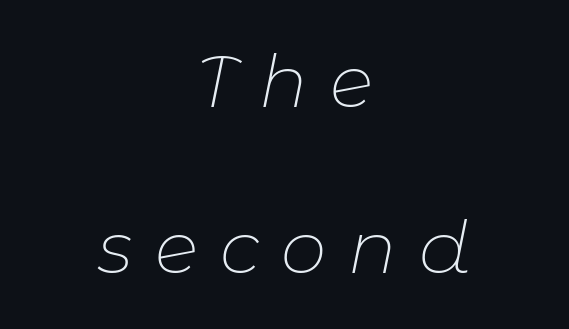
Q: Is the text bold? A: No.
Q: Is the text italic (slanted)? A: Yes, it leans right by about 11 degrees.
Q: Is the text underlined? A: No.
Q: How is the paragraph aligned? A: Centered.
Q: Is the spacing between letters normal or unusually wide? A: Unusually wide.
Q: Is the spacing between lines tight, normal or loose? A: Loose.
Q: Width (condensed, normal, or wide)? A: Normal.
Q: Stroke contrast? A: Low.
Q: x-height? A: Medium.
Q: Monospaced? A: No.
